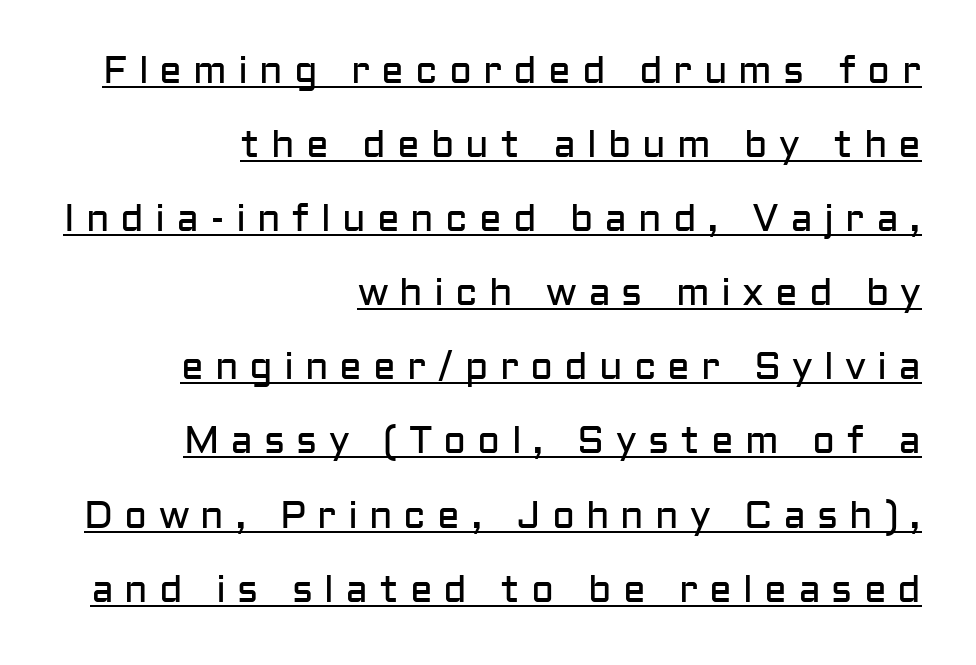
Students, note that the glyphs here are deliberately spaced far apart. This is sans-serif lettering, the kind often seen on screens and signage. The rendering uses the underline text-decoration. The letters advance in unequal steps, a hallmark of proportional type.
